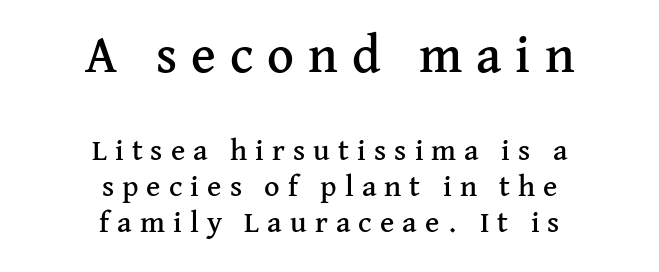
The image shows 52 px serif type, upright; set centered, line spacing 1.2x, unusually wide letter spacing (+0.27 em), not underlined; the first (top) block is 1.73x larger; medium stroke contrast and a medium x-height.
